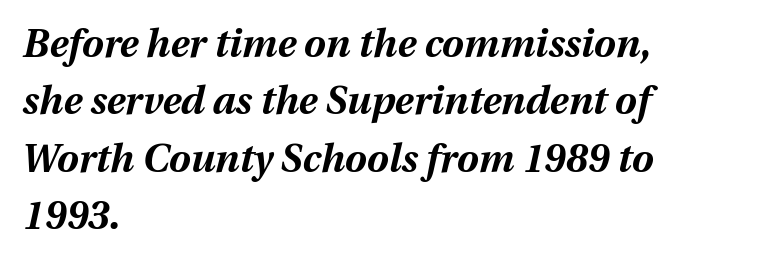
{"italic": "yes", "lean": "right", "slant_degrees": 12, "bold": "yes", "weight": "bold", "width": "normal", "stroke_contrast": "medium", "x_height": "medium", "monospaced": "no", "underline": "no", "align": "left", "line_spacing": "normal", "line_spacing_ratio": 1.47, "letter_spacing": "normal", "letter_spacing_em": 0.0, "glyph_px": 39}
